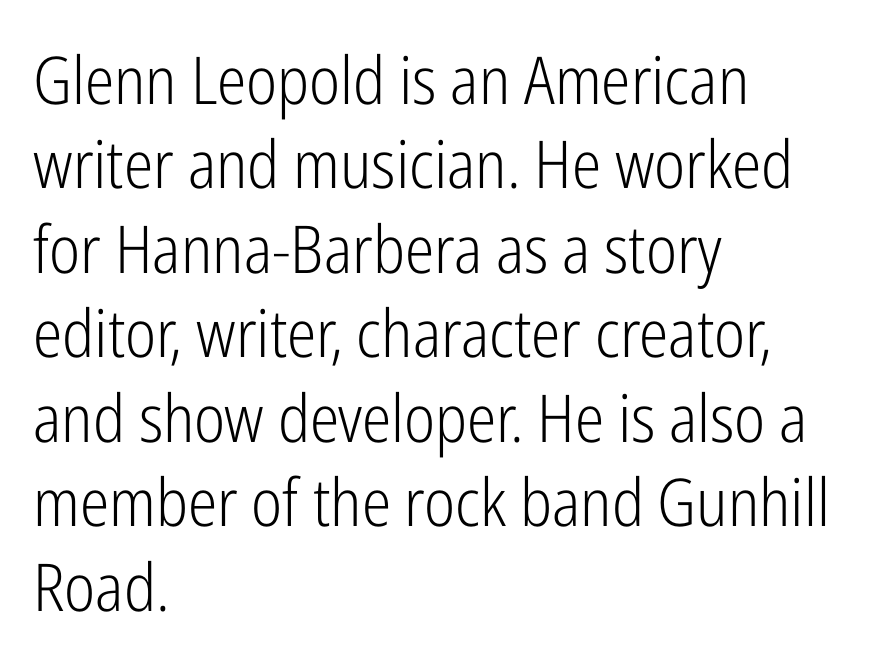
{"serif": "no", "italic": "no", "bold": "no", "weight": "light", "width": "condensed", "stroke_contrast": "low", "x_height": "medium", "monospaced": "no", "underline": "no", "align": "left", "line_spacing": "normal", "line_spacing_ratio": 1.28, "letter_spacing": "normal", "letter_spacing_em": 0.0, "glyph_px": 66}
